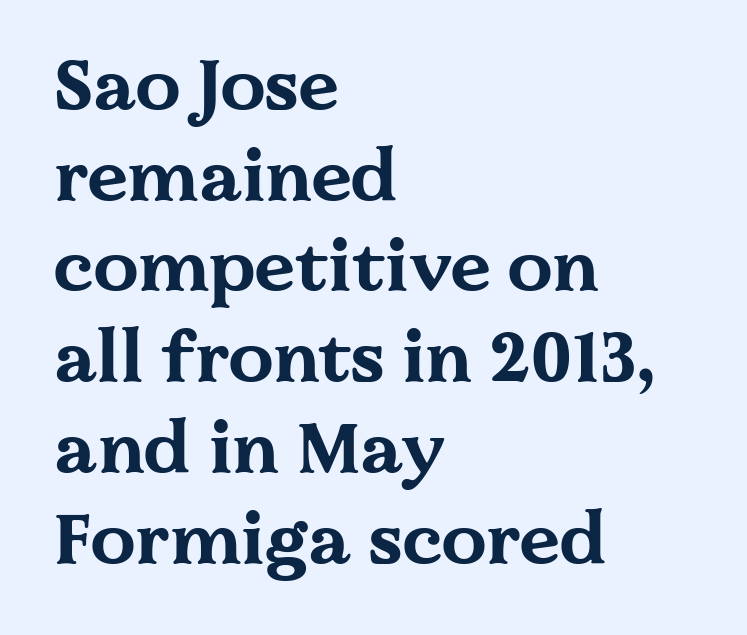
The image shows 72 px bold, wide serif type, upright; set left-aligned, normal line spacing (1.26x), normal letter spacing, not underlined; medium stroke contrast and a medium x-height.
